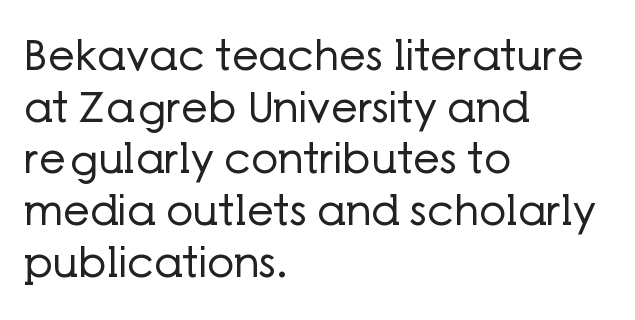
The letterforms sit at book weight or below. Serif or sans? Sans — the stroke terminals are bare. Ascenders rise straight up at ninety degrees. Descender tails drop into unmarked territory. Tracking here is standard; glyphs follow each other at the usual distance.
